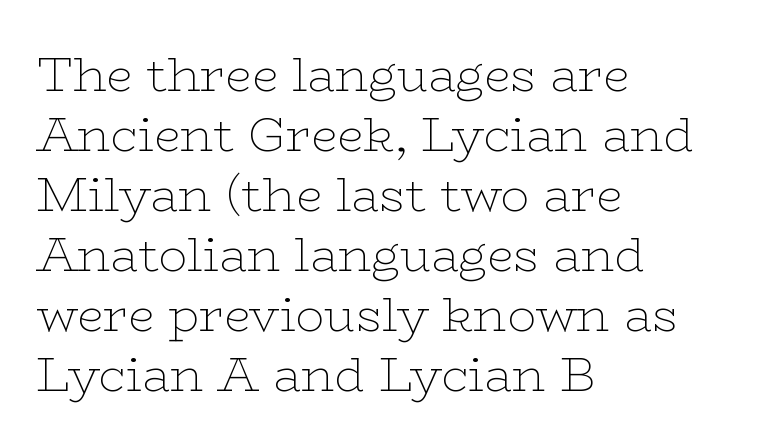
The image shows 48 px thin, wide serif type, upright; set left-aligned, normal line spacing (1.25x), normal letter spacing, not underlined; low stroke contrast and a medium x-height.
